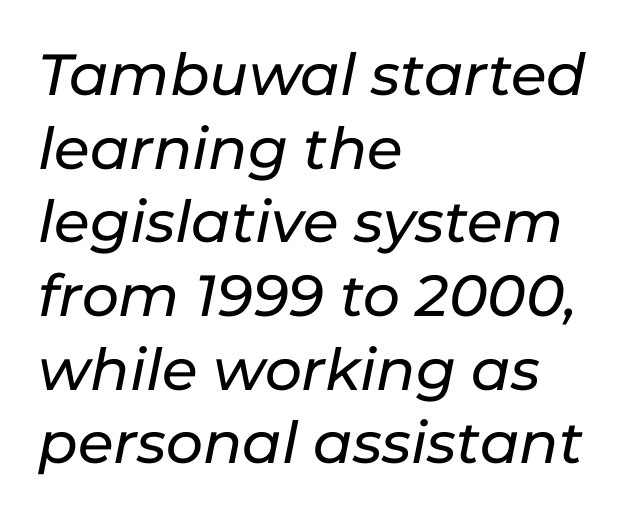
Q: Is the text italic (slanted)? A: Yes, it leans right by about 11 degrees.
Q: Is the text underlined? A: No.
Q: How is the paragraph aligned? A: Left-aligned.
Q: Is the spacing between letters normal or unusually wide? A: Normal.
Q: Is the spacing between lines tight, normal or loose? A: Normal.
Q: Width (condensed, normal, or wide)? A: Normal.
Q: Stroke contrast? A: Low.
Q: x-height? A: Medium.
Q: Monospaced? A: No.
